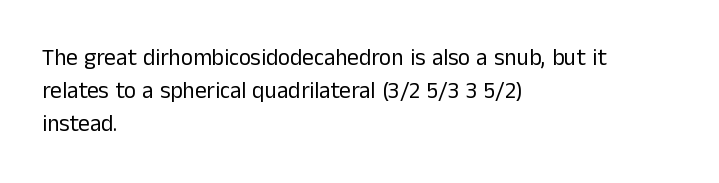
Q: Is the text bold? A: No.
Q: Is the text italic (slanted)? A: No, it is upright.
Q: Is the text underlined? A: No.
Q: How is the paragraph aligned? A: Left-aligned.
Q: Is the spacing between letters normal or unusually wide? A: Normal.
Q: Is the spacing between lines tight, normal or loose? A: Normal.
